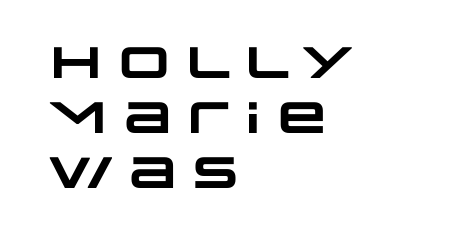
The image shows 44 px heavy, wide sans-serif type; set left-aligned, normal line spacing (1.25x), normal letter spacing, not underlined; low stroke contrast and a large x-height.
